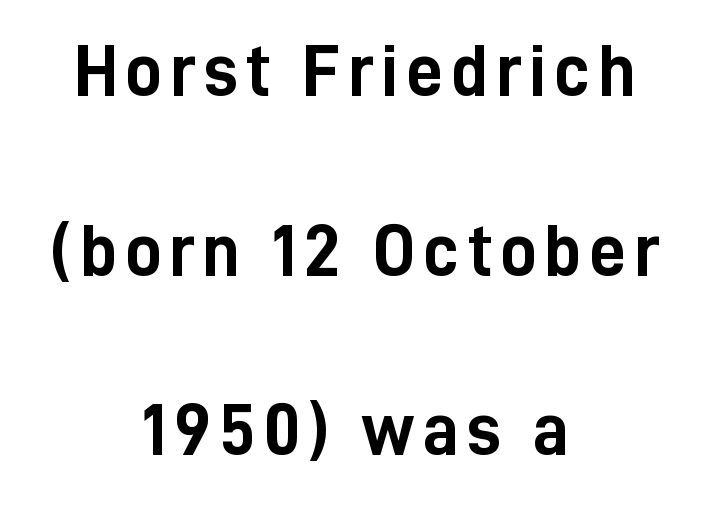
{"serif": "no", "italic": "no", "bold": "yes", "weight": "semibold", "width": "condensed", "stroke_contrast": "low", "x_height": "medium", "monospaced": "no", "underline": "no", "align": "center", "line_spacing": "loose", "line_spacing_ratio": 2.46, "glyph_px": 73}
